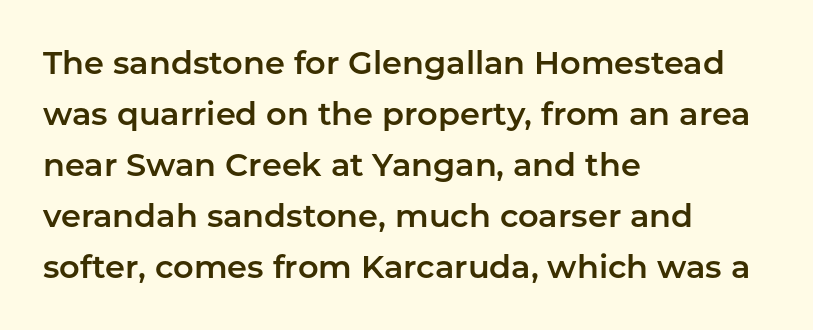
{"serif": "no", "italic": "no", "width": "normal", "stroke_contrast": "low", "x_height": "medium", "monospaced": "no", "underline": "no", "align": "left", "line_spacing": "normal", "line_spacing_ratio": 1.59, "letter_spacing": "normal", "letter_spacing_em": 0.0, "glyph_px": 32}
